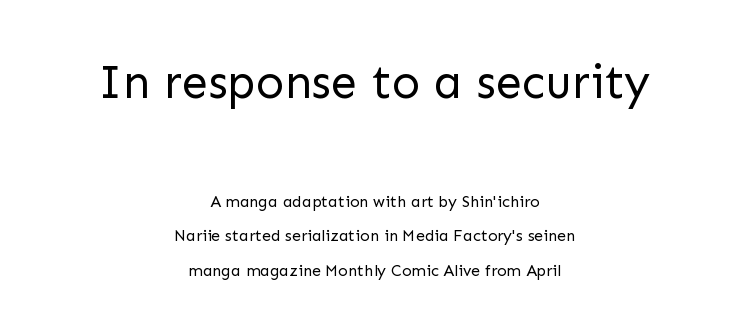
The typeface has the unassuming heft of standard copy or less. Rendered with straight, roman letterforms. The rendering uses a large line-height, opening up the rows. Classification — sans serif.
